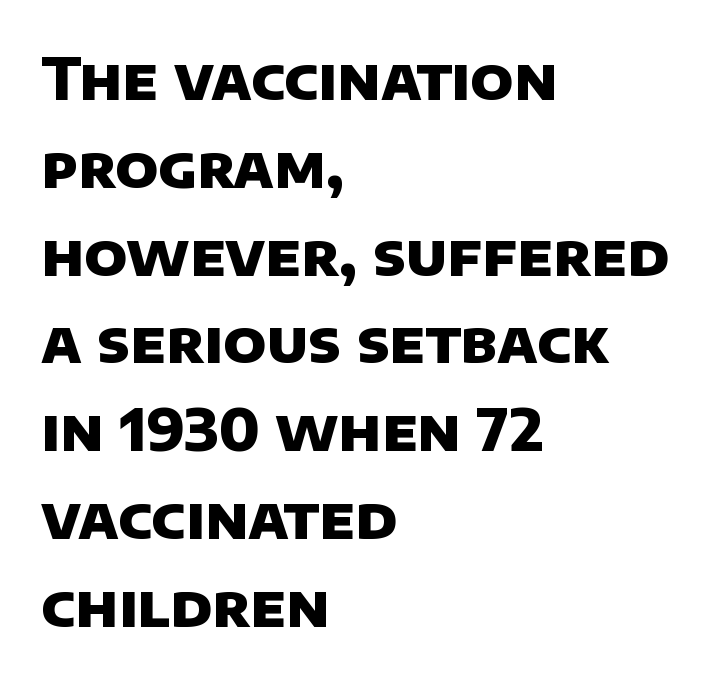
{"serif": "no", "bold": "yes", "weight": "heavy", "width": "normal", "stroke_contrast": "low", "x_height": "large", "monospaced": "no", "underline": "no", "align": "left", "line_spacing": "normal", "line_spacing_ratio": 1.54, "letter_spacing": "normal", "letter_spacing_em": 0.0, "glyph_px": 57}
